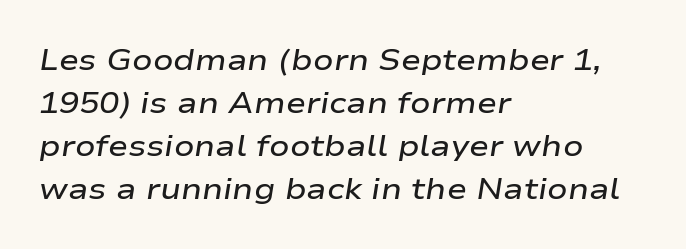
{"italic": "yes", "lean": "right", "slant_degrees": 9, "bold": "semi", "weight": "semibold", "width": "wide", "stroke_contrast": "low", "x_height": "medium", "monospaced": "no", "underline": "no", "align": "left", "line_spacing": "normal", "line_spacing_ratio": 1.43, "letter_spacing": "normal", "letter_spacing_em": 0.0, "glyph_px": 30}
